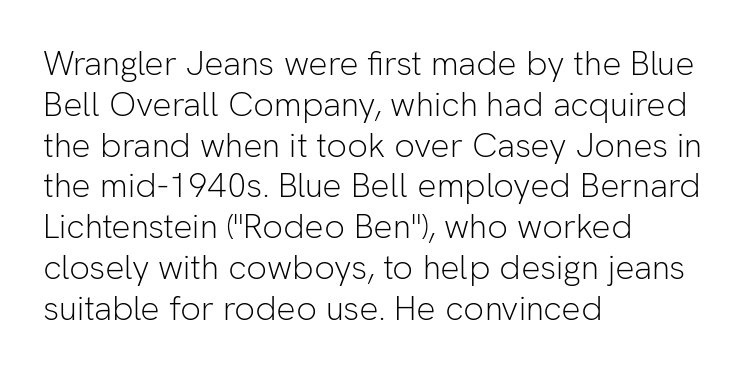
Q: Is the text bold? A: No.
Q: Is the text italic (slanted)? A: No, it is upright.
Q: Is the typeface a serif or a sans-serif typeface? A: Sans-serif.
Q: Is the text underlined? A: No.
Q: How is the paragraph aligned? A: Left-aligned.
Q: Is the spacing between letters normal or unusually wide? A: Normal.
Q: Width (condensed, normal, or wide)? A: Normal.
Q: Stroke contrast? A: Low.
Q: x-height? A: Medium.
Q: Monospaced? A: No.
